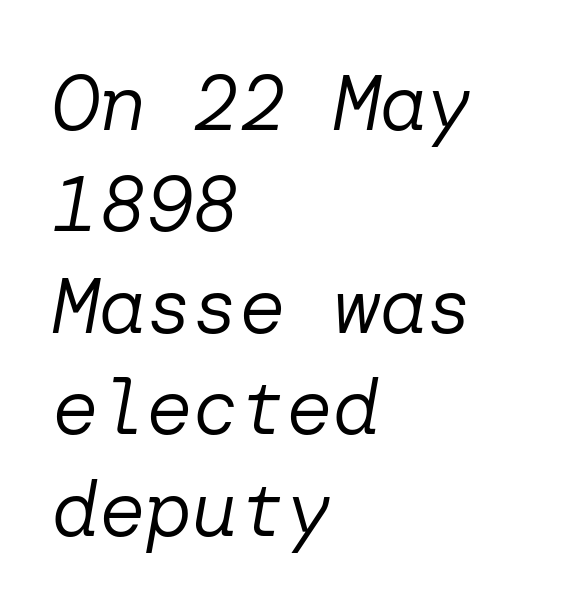
The image shows 78 px regular-weight type, italic (leaning right); set left-aligned, normal line spacing (1.3x), normal letter spacing, not underlined; low stroke contrast and a medium x-height.
